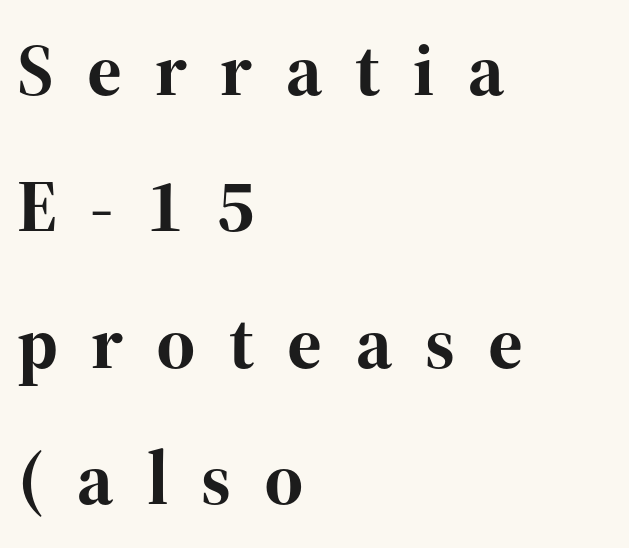
{"serif": "yes", "italic": "no", "bold": "yes", "weight": "bold", "width": "normal", "stroke_contrast": "high", "x_height": "medium", "monospaced": "no", "underline": "no", "align": "left", "line_spacing_ratio": 1.82, "letter_spacing": "wide", "letter_spacing_em": 0.44, "glyph_px": 75}
